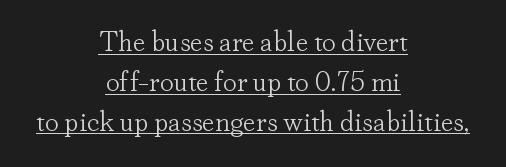
The image shows 28 px light serif type, upright; set centered, normal line spacing (1.42x), normal letter spacing, underlined; low stroke contrast and a small x-height.
